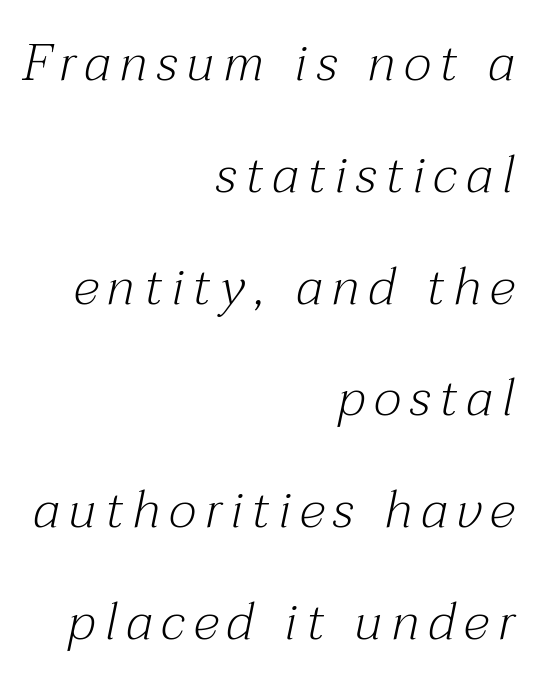
Q: Is the text bold? A: No.
Q: Is the text italic (slanted)? A: Yes, it leans right by about 12 degrees.
Q: Is the typeface a serif or a sans-serif typeface? A: Serif.
Q: Is the text underlined? A: No.
Q: How is the paragraph aligned? A: Right-aligned.
Q: Is the spacing between lines tight, normal or loose? A: Loose.
Q: Width (condensed, normal, or wide)? A: Normal.
Q: Stroke contrast? A: Medium.
Q: x-height? A: Medium.
Q: Monospaced? A: No.
